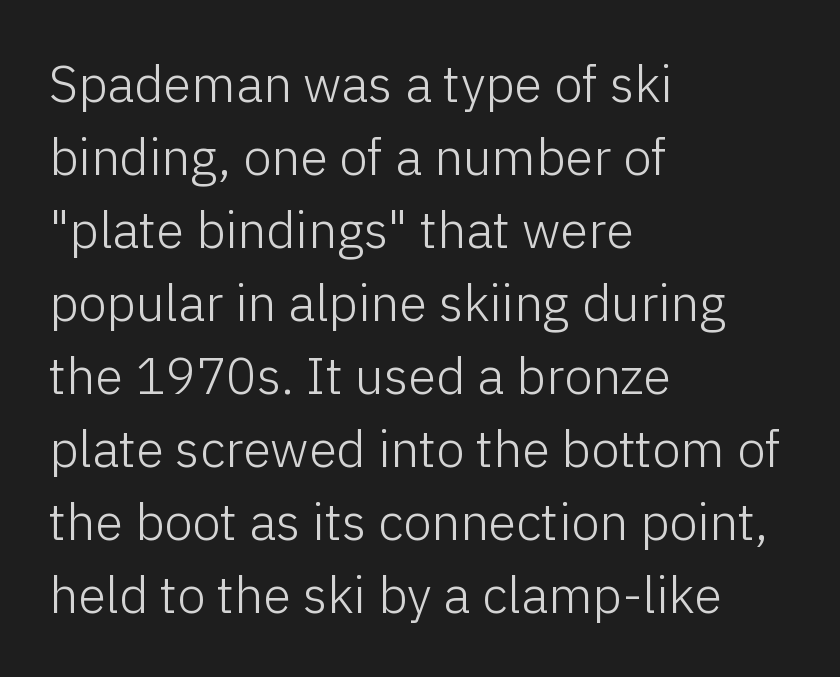
Anything drawn beneath the words? Only blank space. Caption: multi-line text, flush left, ragged right. A typesetter would mark this as roman, not italic. The letters advance in unequal steps, a hallmark of proportional type. Compared with a typical body face, this is equally light or lighter still. The vertical gap from one line to the next is medium.
